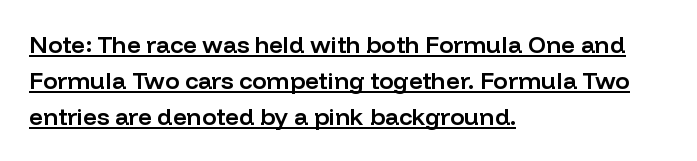
Leading: standard. Characters remain perfectly vertical along every line. Letter spacing: default. The rendering uses the underline text-decoration. Does the copy run flush right? No — it runs flush left.
